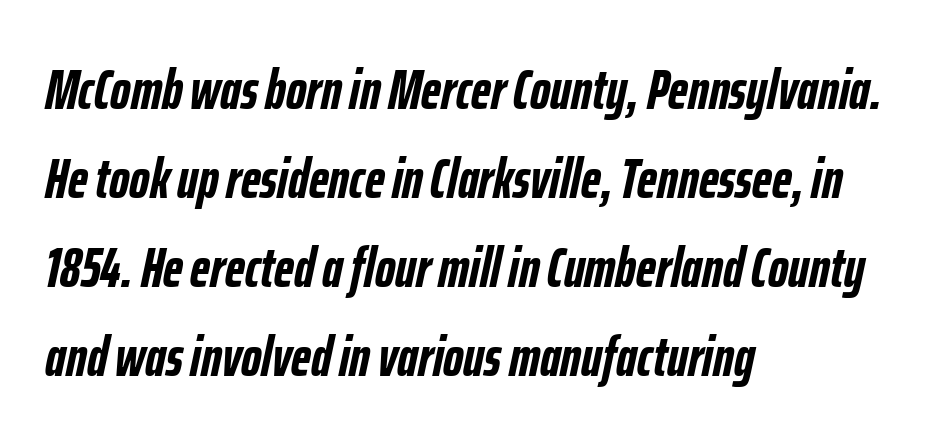
What stands out about the letter spacing? Nothing — it is the standard amount. Spacing verdict: proportional, widths tailored to each character. Notice how descenders clear the ascenders below comfortably — that's standard leading. Does the weight exceed regular? Yes, all the way to bold.
